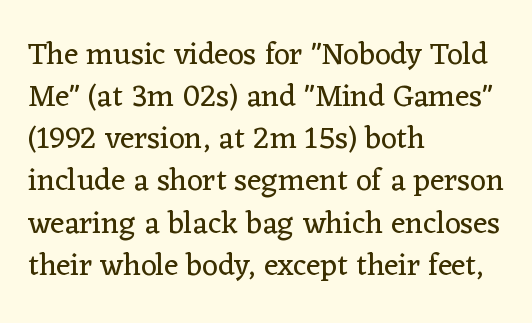
Bare-footed words on every line. You could call the tracking neutral — neither tight nor loose. The designer went with a serif here, giving each stem small feet. These lines are set flush left with a ragged right edge. These glyphs show unthickened strokes, regular width or finer.
